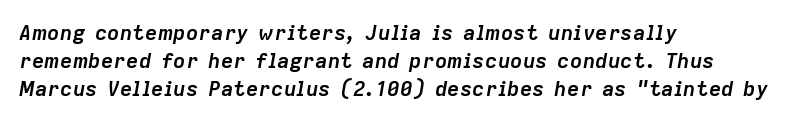
Notice how descenders clear the ascenders below comfortably — that's standard leading. The text block is weighted toward the left margin, trailing off unevenly rightward. A typesetter would call this zero additional tracking. The foot of each line stays bare and open. As a designer I'd log this as weight 700, bold. Slant detected: the letters are inclined.
